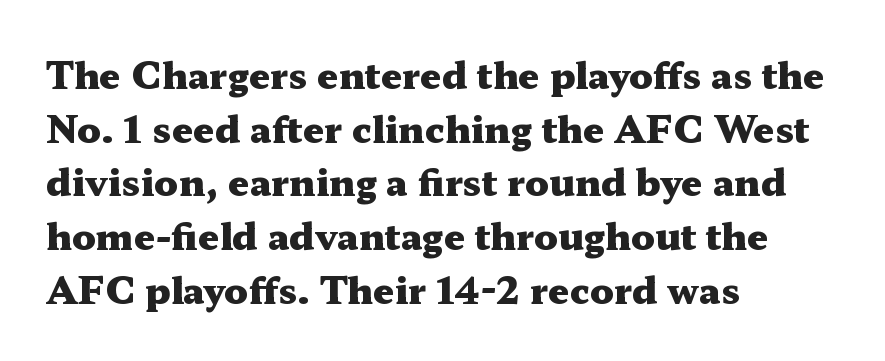
Descenders are the only things crossing below the line. All the whitespace from short lines collects on the right. Nobody touched the tracking dial on this one. Note: serifs present on the glyphs.
